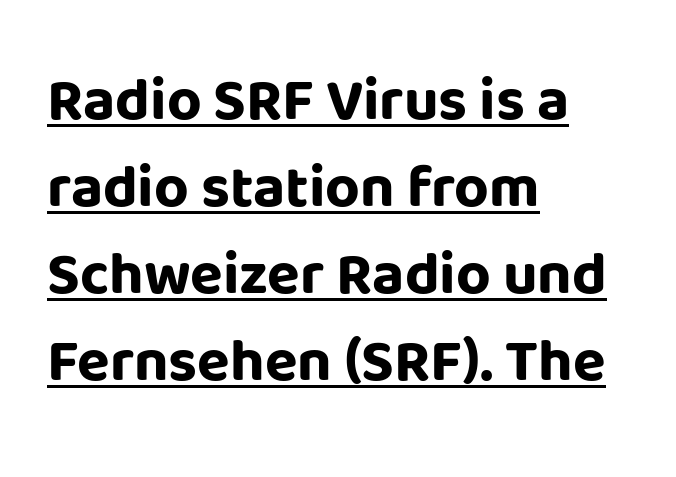
Q: Is the text bold? A: Yes.
Q: Is the text italic (slanted)? A: No, it is upright.
Q: Is the typeface a serif or a sans-serif typeface? A: Sans-serif.
Q: Is the text underlined? A: Yes.
Q: How is the paragraph aligned? A: Left-aligned.
Q: Is the spacing between letters normal or unusually wide? A: Normal.
Q: Is the spacing between lines tight, normal or loose? A: Normal.
Q: Width (condensed, normal, or wide)? A: Normal.
Q: Stroke contrast? A: Low.
Q: x-height? A: Large.
Q: Monospaced? A: No.
